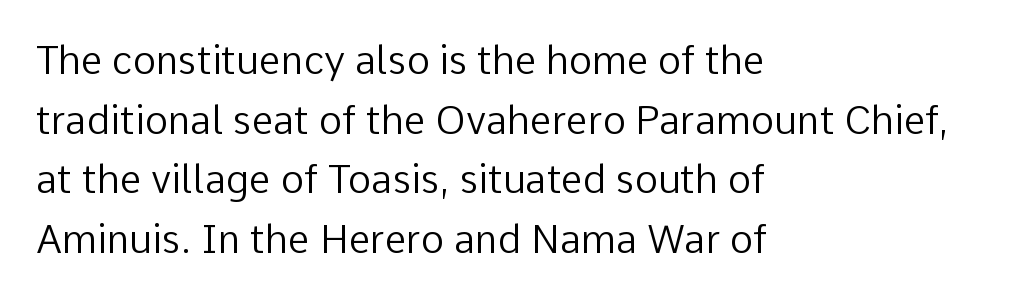
Q: Is the text bold? A: No.
Q: Is the text italic (slanted)? A: No, it is upright.
Q: Is the typeface a serif or a sans-serif typeface? A: Sans-serif.
Q: Is the text underlined? A: No.
Q: How is the paragraph aligned? A: Left-aligned.
Q: Is the spacing between letters normal or unusually wide? A: Normal.
Q: Is the spacing between lines tight, normal or loose? A: Normal.
Q: Width (condensed, normal, or wide)? A: Normal.
Q: Stroke contrast? A: Low.
Q: x-height? A: Medium.
Q: Monospaced? A: No.
